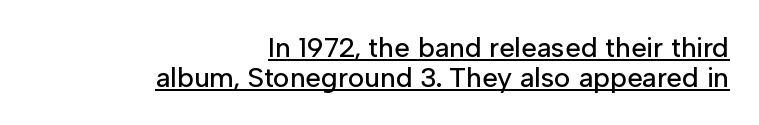
The space between consecutive lines is stingy. Check the space under the baseline: a stroke is drawn there. Looks like regular typesetting: each glyph gets only the width it needs. Ascenders rise straight up at ninety degrees. This is sans-serif lettering, the kind often seen on screens and signage.
